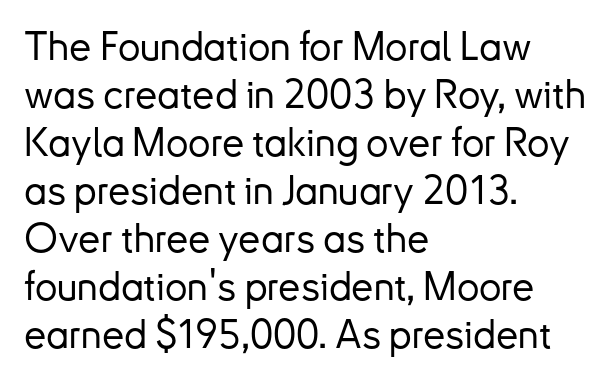
Clear beneath every line of the passage. Quick note: not italic, upright. The paragraph shown leans on its left margin. Spacing verdict: proportional, widths tailored to each character. Inter-character spacing is left at the font's built-in metrics. Each letter's strokes conclude bluntly, with no projecting serifs.
